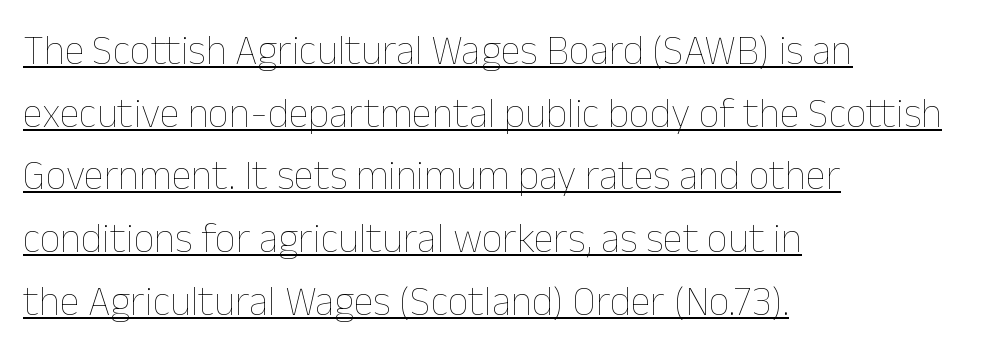
Think of a printed novel: that variable character pitch is what you see here. Students, note that the glyphs here touch the page at normal intervals. Ordinary non-slanted type is in use. The paragraph has a hard left edge and a soft right edge.
